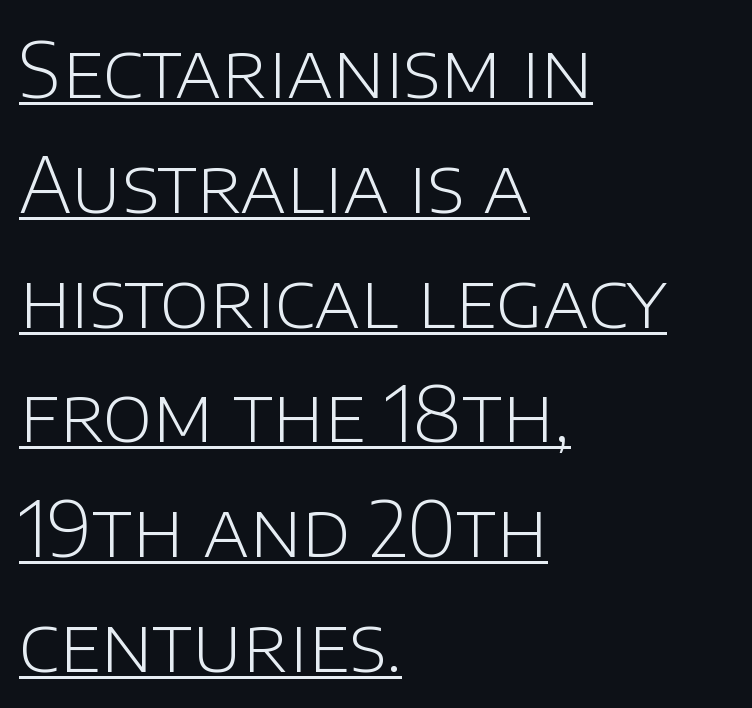
Ascenders rise straight up at ninety degrees. The compositor pushed each line to the left boundary. Heft: none added — not bold. Standard letterfit; no display-style spreading of the glyphs.
